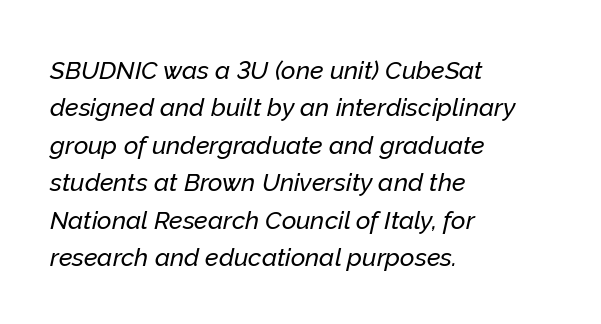
{"italic": "yes", "lean": "right", "slant_degrees": 12, "underline": "no", "align": "left", "line_spacing": "normal", "line_spacing_ratio": 1.5, "letter_spacing": "normal", "letter_spacing_em": 0.0, "glyph_px": 25}
